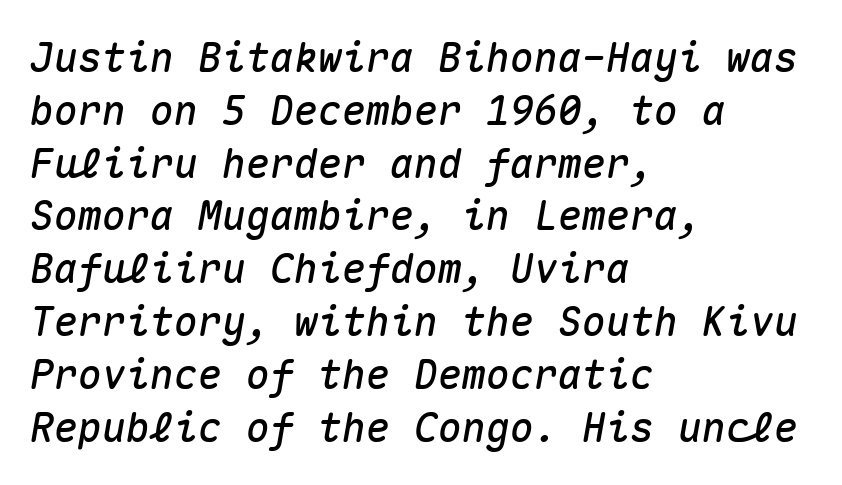
The image shows 40 px text type, italic (leaning right), monospaced; set left-aligned, normal line spacing (1.32x), normal letter spacing, not underlined; medium stroke contrast and a medium x-height.
